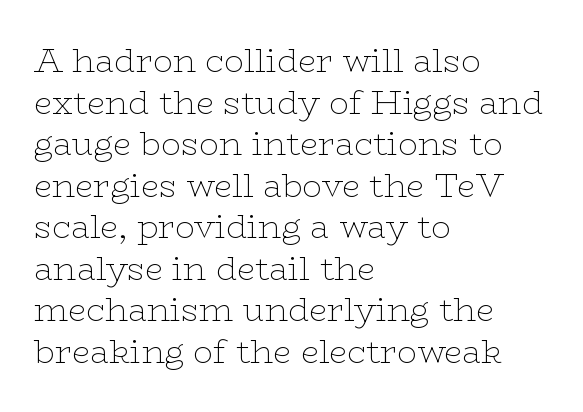
This sample has the flowing, uneven cadence of proportional lettering. The cut favours lightness, reaching ordinary text weight at its darkest. Check where the strokes stop: tiny serifs finish them off. Bare-footed words on every line.
